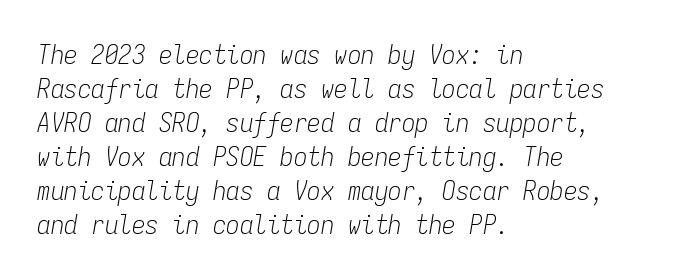
{"italic": "yes", "lean": "right", "slant_degrees": 9, "bold": "no", "underline": "no", "align": "left", "line_spacing": "normal", "line_spacing_ratio": 1.26, "letter_spacing": "normal", "letter_spacing_em": 0.0, "glyph_px": 27}
